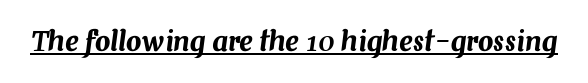
Quick note: italic. Spacing between characters is what you'd get straight out of the box. Notice how a bar underscores the lettering throughout.
